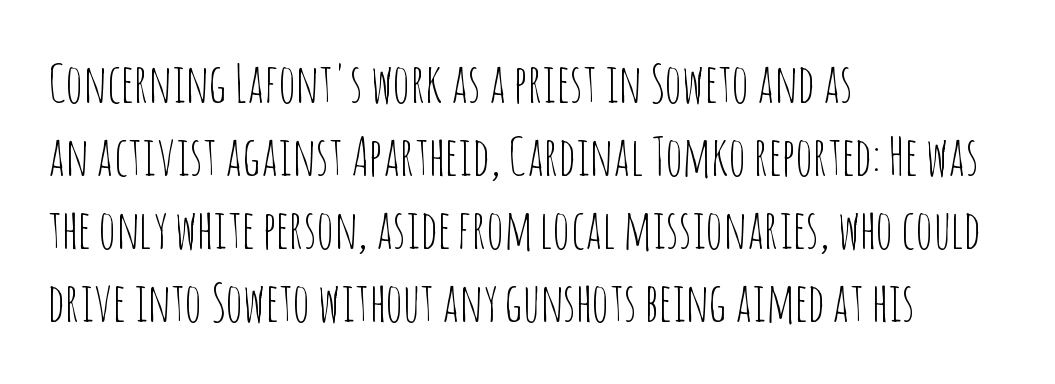
Q: Is the text bold? A: No.
Q: Is the text italic (slanted)? A: No, it is upright.
Q: Is the typeface a serif or a sans-serif typeface? A: Sans-serif.
Q: Is the text underlined? A: No.
Q: How is the paragraph aligned? A: Left-aligned.
Q: Is the spacing between letters normal or unusually wide? A: Normal.
Q: Is the spacing between lines tight, normal or loose? A: Normal.
Q: Width (condensed, normal, or wide)? A: Condensed.
Q: Stroke contrast? A: Low.
Q: x-height? A: Large.
Q: Monospaced? A: No.
